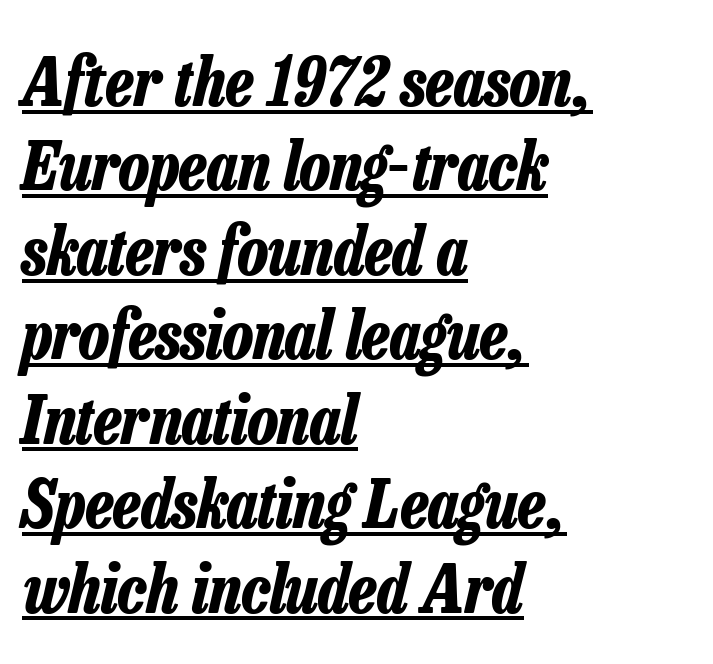
The specimen reads as italic at a glance. What weight is shown? A full bold with thick strokes. The sample's only ornament is a line tracing under the words. You could call the tracking neutral — neither tight nor loose.
